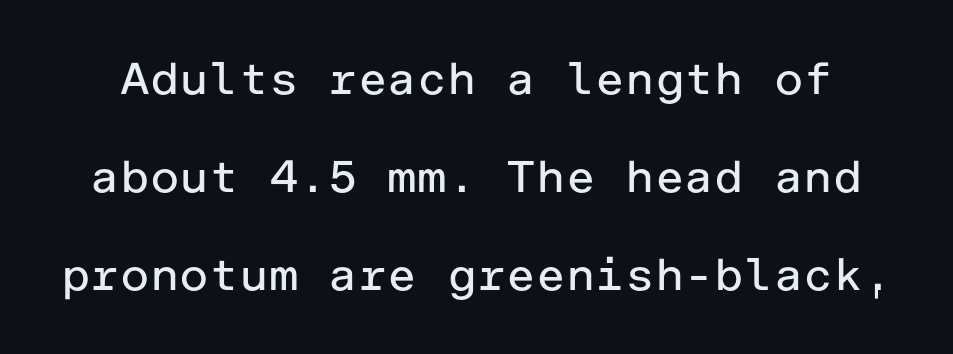
Q: Is the text bold? A: No.
Q: Is the text italic (slanted)? A: No, it is upright.
Q: Is the typeface a serif or a sans-serif typeface? A: Sans-serif.
Q: Is the text underlined? A: No.
Q: Is the spacing between letters normal or unusually wide? A: Normal.
Q: Is the spacing between lines tight, normal or loose? A: Loose.
Q: Width (condensed, normal, or wide)? A: Normal.
Q: Stroke contrast? A: Low.
Q: x-height? A: Medium.
